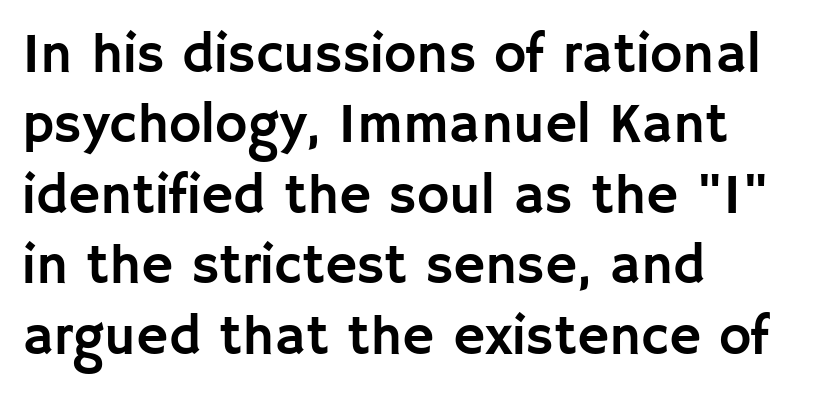
Proportional: the letters do not fall into vertical columns. This rendering leaves character spacing at its baseline value. Quick note: underline off. Vertical strokes here are truly vertical. All the whitespace from short lines collects on the right. A normal amount of white space separates one row of letters from the next.
